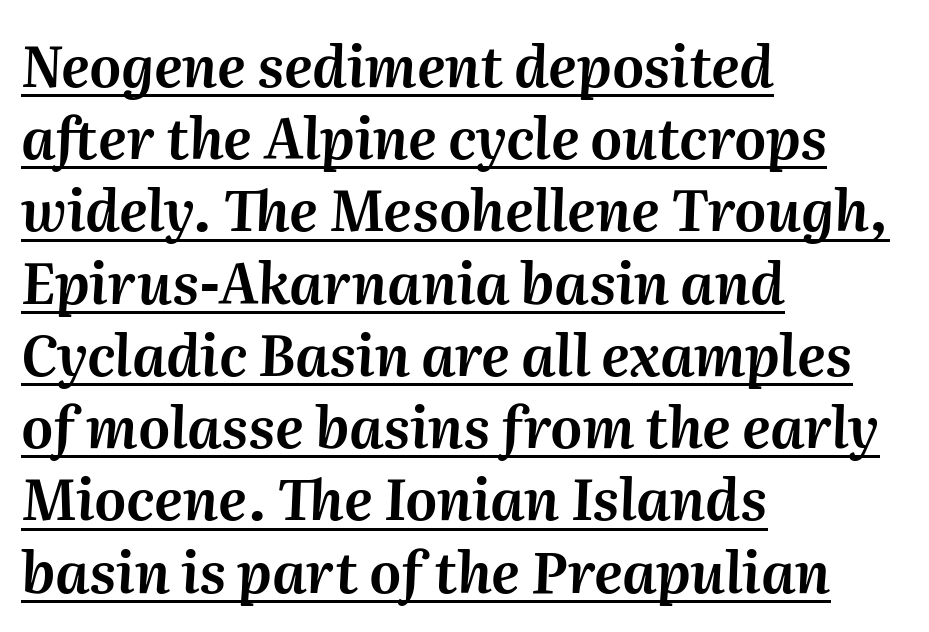
Q: Is the text italic (slanted)? A: Yes, it leans right by about 2 degrees.
Q: Is the text underlined? A: Yes.
Q: How is the paragraph aligned? A: Left-aligned.
Q: Is the spacing between letters normal or unusually wide? A: Normal.
Q: Is the spacing between lines tight, normal or loose? A: Normal.
Q: Width (condensed, normal, or wide)? A: Normal.
Q: Stroke contrast? A: Medium.
Q: x-height? A: Medium.
Q: Monospaced? A: No.
